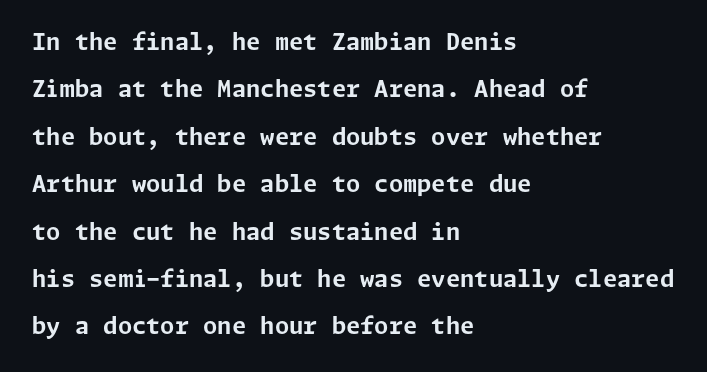
Q: Is the text bold? A: Yes.
Q: Is the text italic (slanted)? A: No, it is upright.
Q: Is the text underlined? A: No.
Q: How is the paragraph aligned? A: Left-aligned.
Q: Is the spacing between letters normal or unusually wide? A: Normal.
Q: Is the spacing between lines tight, normal or loose? A: Loose.
